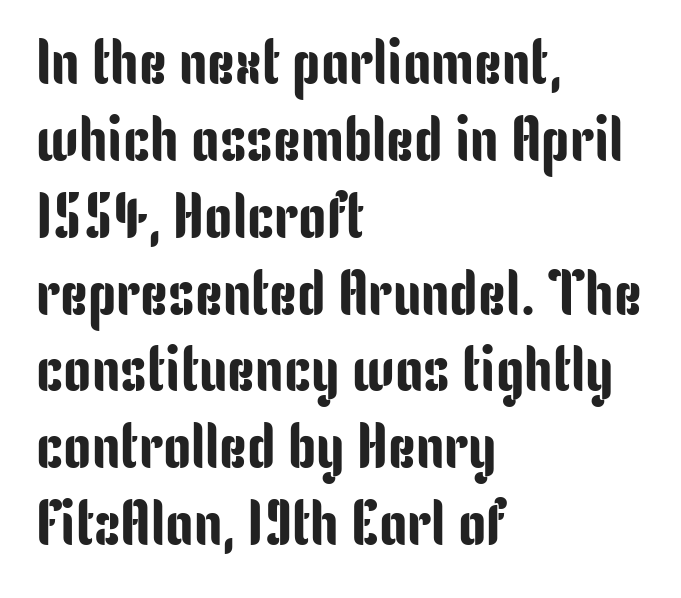
{"serif": "no", "italic": "no", "width": "condensed", "stroke_contrast": "low", "x_height": "medium", "monospaced": "no", "underline": "no", "align": "left", "line_spacing_ratio": 1.22, "letter_spacing": "normal", "letter_spacing_em": 0.0, "glyph_px": 63}
